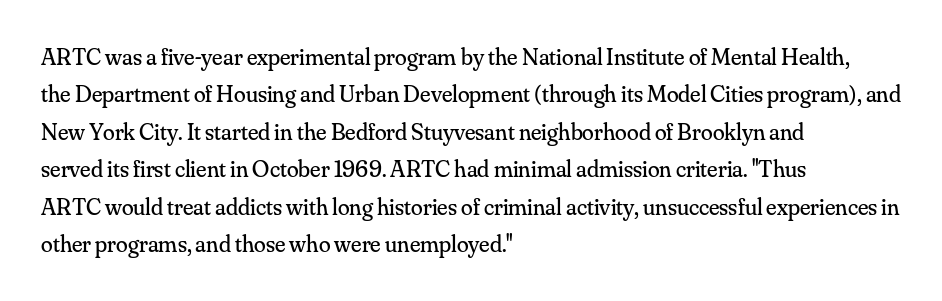
The image shows 24 px text type, upright; set left-aligned, normal line spacing (1.56x), normal letter spacing, not underlined.
